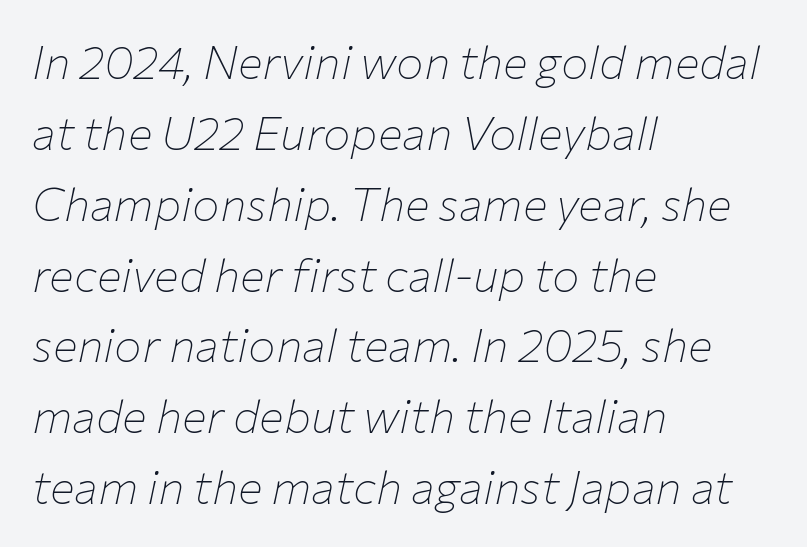
The image shows 46 px thin type, italic (leaning right); set left-aligned, normal line spacing (1.54x), normal letter spacing, not underlined; low stroke contrast and a medium x-height.
